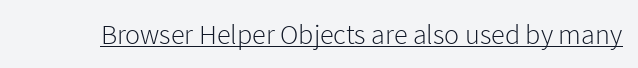
The image shows 28 px light sans-serif type, upright; set normal letter spacing, underlined; low stroke contrast and a medium x-height.
